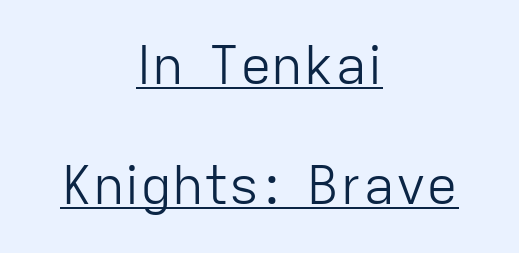
Q: Is the text bold? A: No.
Q: Is the text italic (slanted)? A: No, it is upright.
Q: Is the typeface a serif or a sans-serif typeface? A: Sans-serif.
Q: Is the text underlined? A: Yes.
Q: How is the paragraph aligned? A: Centered.
Q: Is the spacing between letters normal or unusually wide? A: Normal.
Q: Is the spacing between lines tight, normal or loose? A: Loose.
Q: Width (condensed, normal, or wide)? A: Normal.
Q: Stroke contrast? A: Low.
Q: x-height? A: Medium.
Q: Monospaced? A: No.
